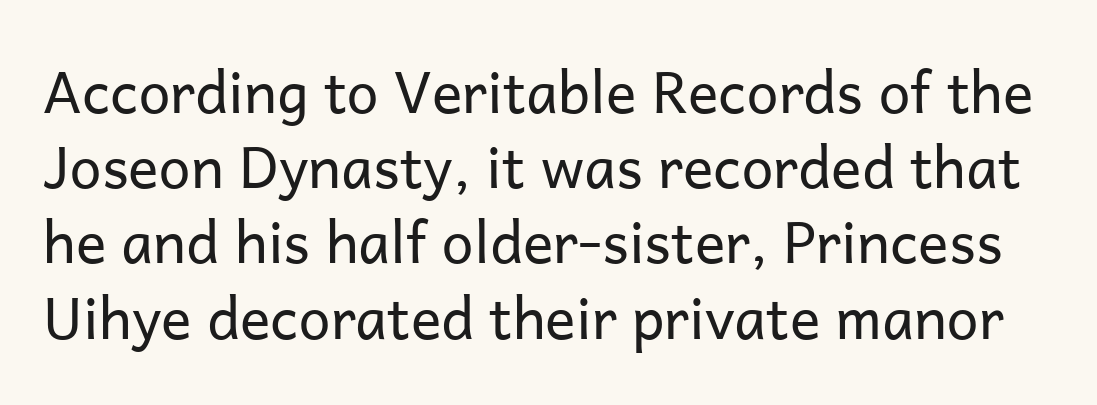
The image shows 57 px regular-weight sans-serif type, upright; set normal line spacing (1.32x), normal letter spacing, not underlined; low stroke contrast and a medium x-height.
